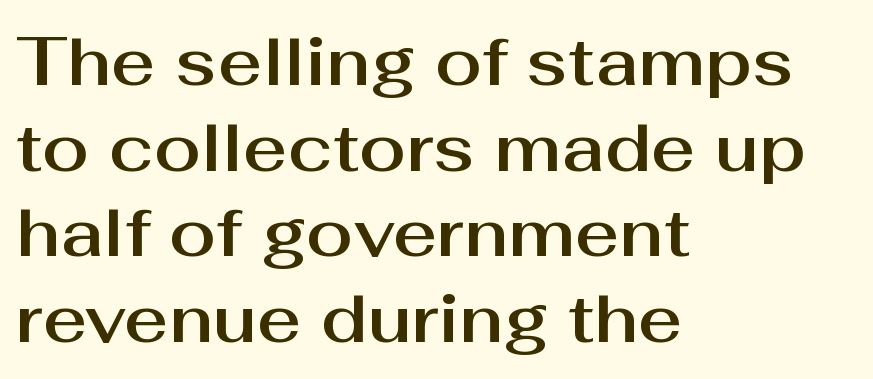
{"serif": "no", "italic": "no", "width": "normal", "stroke_contrast": "medium", "x_height": "medium", "monospaced": "no", "underline": "no", "align": "left", "line_spacing": "normal", "line_spacing_ratio": 1.26, "letter_spacing": "normal", "letter_spacing_em": 0.0, "glyph_px": 68}
